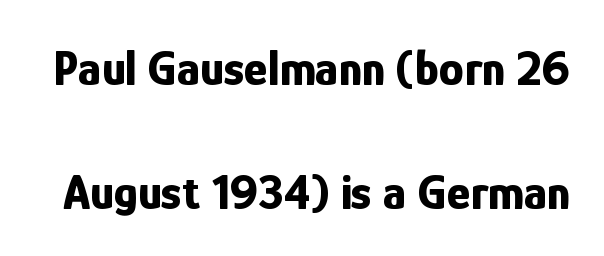
Q: Is the text bold? A: Yes.
Q: Is the text italic (slanted)? A: No, it is upright.
Q: Is the typeface a serif or a sans-serif typeface? A: Sans-serif.
Q: Is the text underlined? A: No.
Q: Is the spacing between letters normal or unusually wide? A: Normal.
Q: Is the spacing between lines tight, normal or loose? A: Loose.
Q: Width (condensed, normal, or wide)? A: Condensed.
Q: Stroke contrast? A: Low.
Q: x-height? A: Medium.
Q: Monospaced? A: No.
